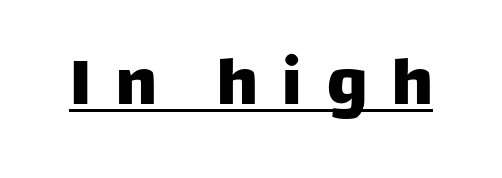
Q: Is the text italic (slanted)? A: No, it is upright.
Q: Is the typeface a serif or a sans-serif typeface? A: Sans-serif.
Q: Is the text underlined? A: Yes.
Q: Is the spacing between letters normal or unusually wide? A: Unusually wide.
Q: Width (condensed, normal, or wide)? A: Normal.
Q: Stroke contrast? A: Low.
Q: x-height? A: Large.
Q: Monospaced? A: No.
